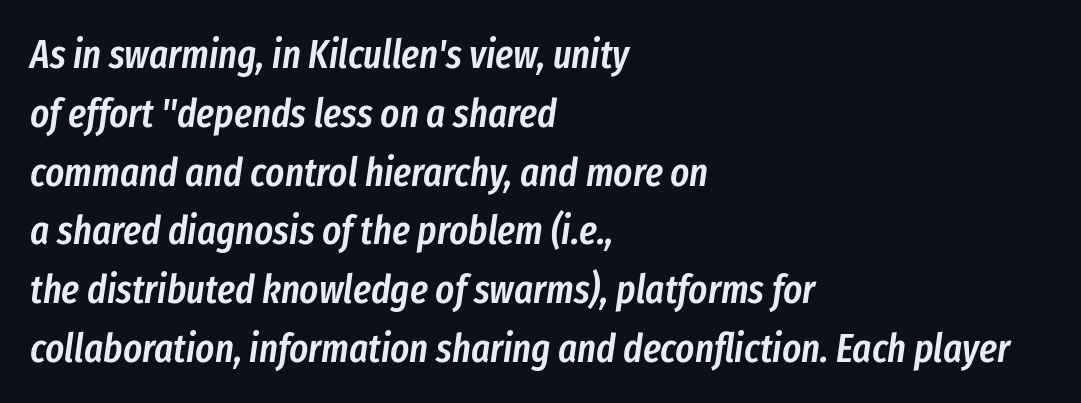
Q: Is the text bold? A: Semi-bold.
Q: Is the text italic (slanted)? A: Yes, it leans right by about 8 degrees.
Q: Is the text underlined? A: No.
Q: How is the paragraph aligned? A: Left-aligned.
Q: Is the spacing between letters normal or unusually wide? A: Normal.
Q: Is the spacing between lines tight, normal or loose? A: Normal.
Q: Width (condensed, normal, or wide)? A: Condensed.
Q: Stroke contrast? A: Low.
Q: x-height? A: Medium.
Q: Monospaced? A: No.
